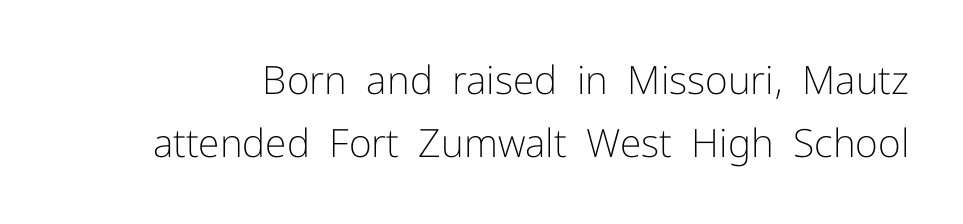
Q: Is the text bold? A: No.
Q: Is the text italic (slanted)? A: No, it is upright.
Q: Is the typeface a serif or a sans-serif typeface? A: Sans-serif.
Q: Is the text underlined? A: No.
Q: Is the spacing between letters normal or unusually wide? A: Normal.
Q: Is the spacing between lines tight, normal or loose? A: Normal.
Q: Width (condensed, normal, or wide)? A: Normal.
Q: Stroke contrast? A: Low.
Q: x-height? A: Medium.
Q: Monospaced? A: No.
